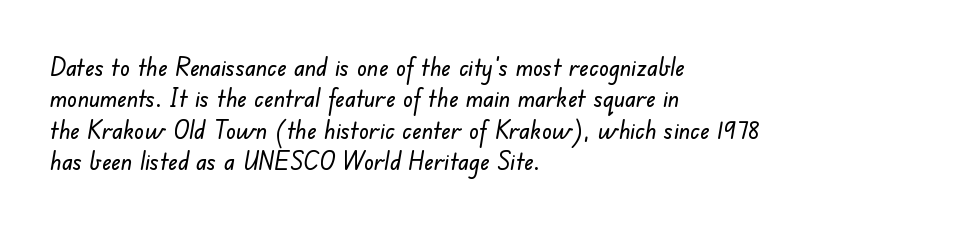
{"underline": "no", "align": "left", "line_spacing": "normal", "line_spacing_ratio": 1.26, "letter_spacing": "normal", "letter_spacing_em": 0.0, "glyph_px": 25}
